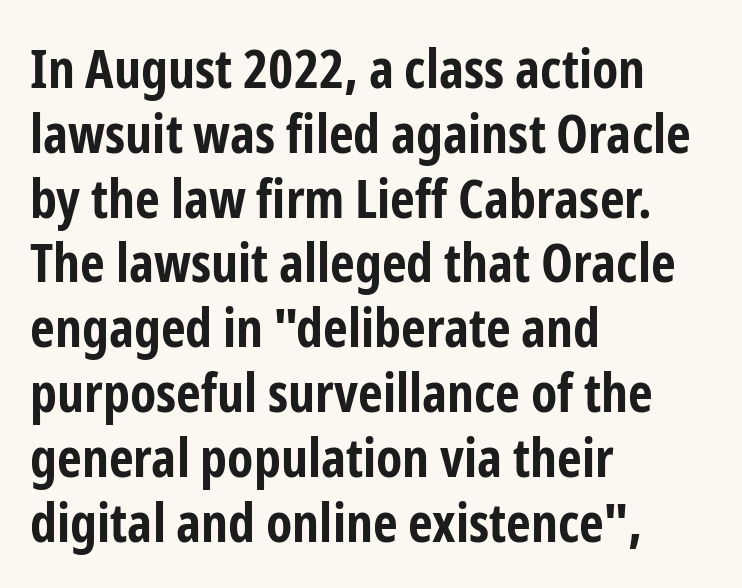
{"serif": "no", "italic": "no", "bold": "yes", "weight": "bold", "width": "condensed", "stroke_contrast": "low", "x_height": "medium", "monospaced": "no", "underline": "no", "align": "left", "line_spacing_ratio": 1.2, "letter_spacing": "normal", "letter_spacing_em": 0.0, "glyph_px": 54}
